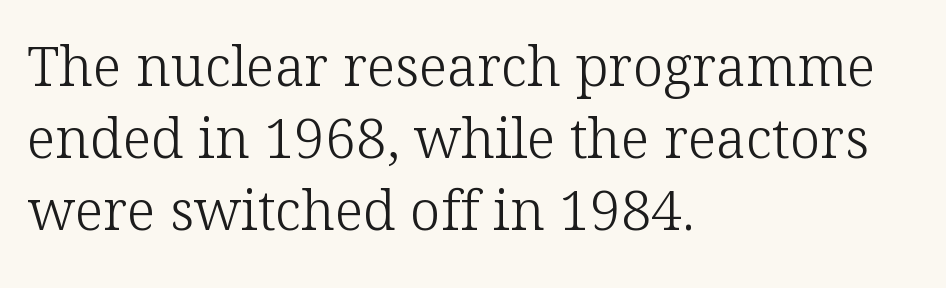
Q: Is the text bold? A: No.
Q: Is the text italic (slanted)? A: No, it is upright.
Q: Is the typeface a serif or a sans-serif typeface? A: Serif.
Q: Is the text underlined? A: No.
Q: How is the paragraph aligned? A: Left-aligned.
Q: Is the spacing between letters normal or unusually wide? A: Normal.
Q: Is the spacing between lines tight, normal or loose? A: Normal.
Q: Width (condensed, normal, or wide)? A: Normal.
Q: Stroke contrast? A: Low.
Q: x-height? A: Medium.
Q: Monospaced? A: No.
